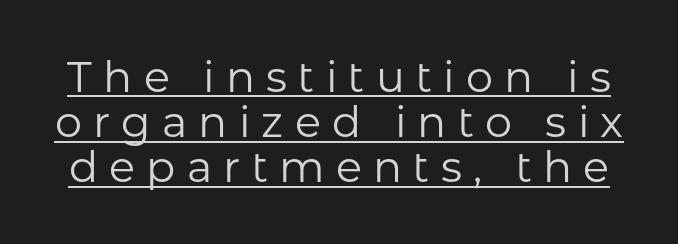
Students, observe: this is what under-led, compact text looks like. Serif or sans? Sans — the stroke terminals are bare. What decoration does the sample have? An underline. Ink coverage per letter is moderate at most. Do the characters align in a grid? No, the font is proportional.
